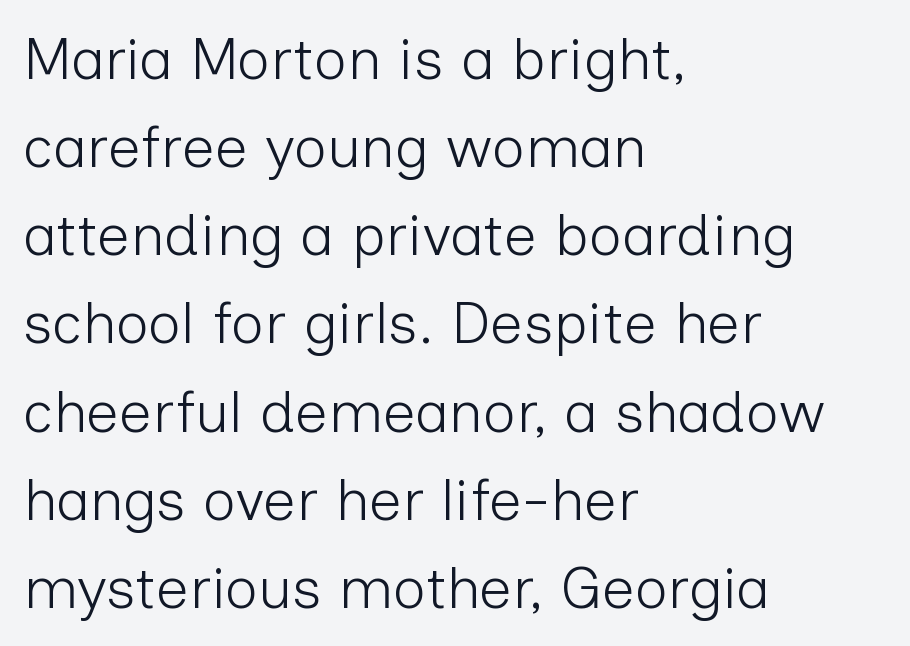
Spacing verdict: proportional, widths tailored to each character. Has an underline been added? It has not. The leading is moderate, giving the passage an even texture. The type sits square on the baseline with zero lean. Observe the ordinary spacing: letters are neighbours, not strangers.
